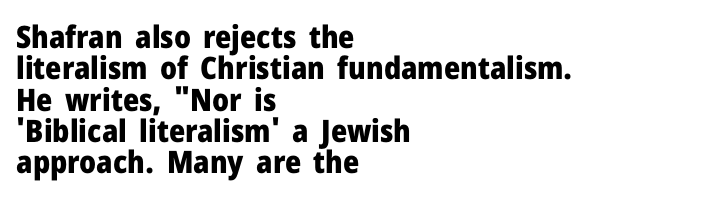
What stands out about the letter spacing? Nothing — it is the standard amount. Very little white space separates one row of letters from the next. Teacher's note: observe the even left margin — that is flush-left alignment. You can tell it's not italic because the verticals are truly vertical. Varying glyph widths throughout — classic text-font behaviour.
